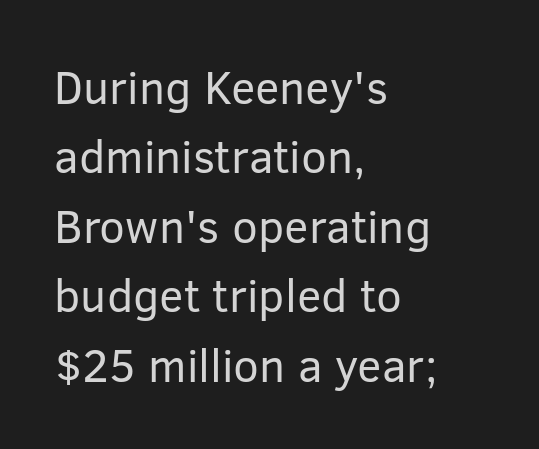
The image shows 46 px regular-weight sans-serif type, upright; set left-aligned, normal line spacing (1.51x), normal letter spacing, not underlined; low stroke contrast and a medium x-height.
